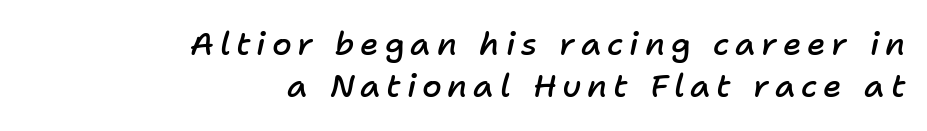
{"italic": "yes", "lean": "right", "slant_degrees": 11, "bold": "semi", "weight": "semibold", "width": "normal", "stroke_contrast": "low", "x_height": "medium", "monospaced": "no", "underline": "no", "align": "right", "line_spacing": "normal", "line_spacing_ratio": 1.32, "glyph_px": 32}
